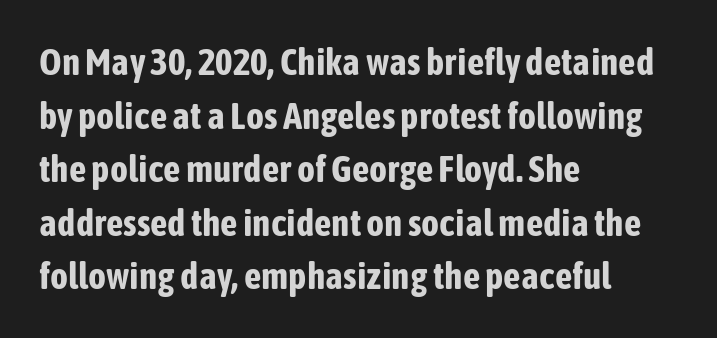
Think of a printed novel: that variable character pitch is what you see here. This sample is left-justified, so line endings fall wherever the words run out. Typographic density is high because the face is bold. A sans-serif font was chosen for this passage. Decoration check: the copy has no underline.
